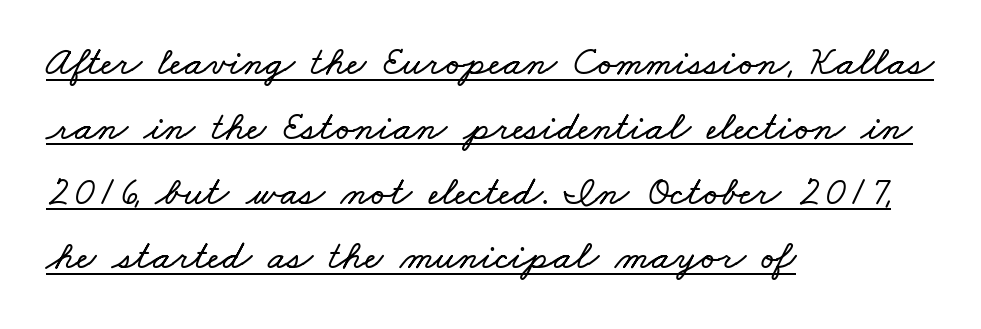
Reading down the column, the eye jumps a familiar distance to each next line. This sample carries an underscore along the baseline area. The passage shown has conventional tracking throughout. This sample is left-justified, so line endings fall wherever the words run out. This sample has the flowing, uneven cadence of proportional lettering.
